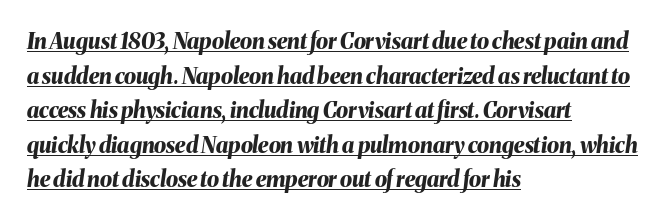
Q: Is the text bold? A: Yes.
Q: Is the text italic (slanted)? A: Yes, it leans right by about 8 degrees.
Q: Is the text underlined? A: Yes.
Q: How is the paragraph aligned? A: Left-aligned.
Q: Is the spacing between letters normal or unusually wide? A: Normal.
Q: Is the spacing between lines tight, normal or loose? A: Normal.
